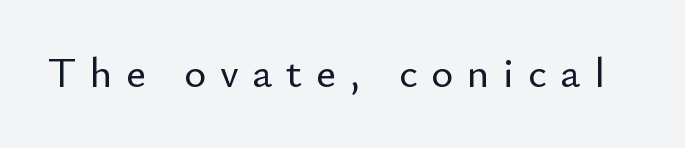
{"serif": "no", "italic": "no", "width": "normal", "stroke_contrast": "low", "x_height": "small", "monospaced": "no", "underline": "no", "letter_spacing": "wide", "letter_spacing_em": 0.33, "glyph_px": 42}
